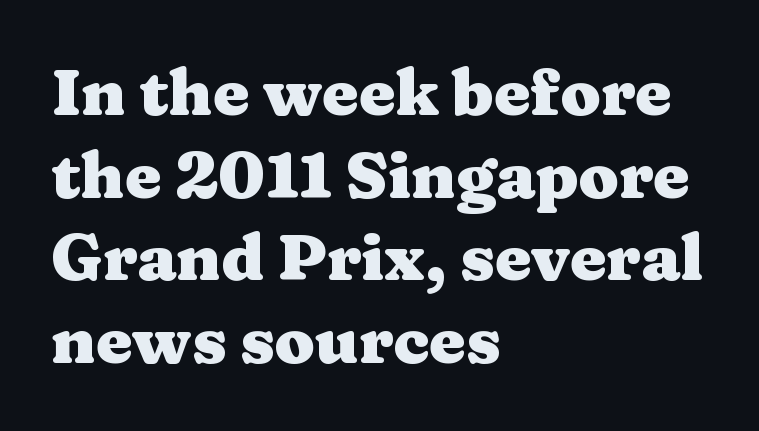
The image shows 65 px heavy, wide serif type, upright; set left-aligned, normal line spacing (1.27x), normal letter spacing, not underlined; medium stroke contrast and a medium x-height.
